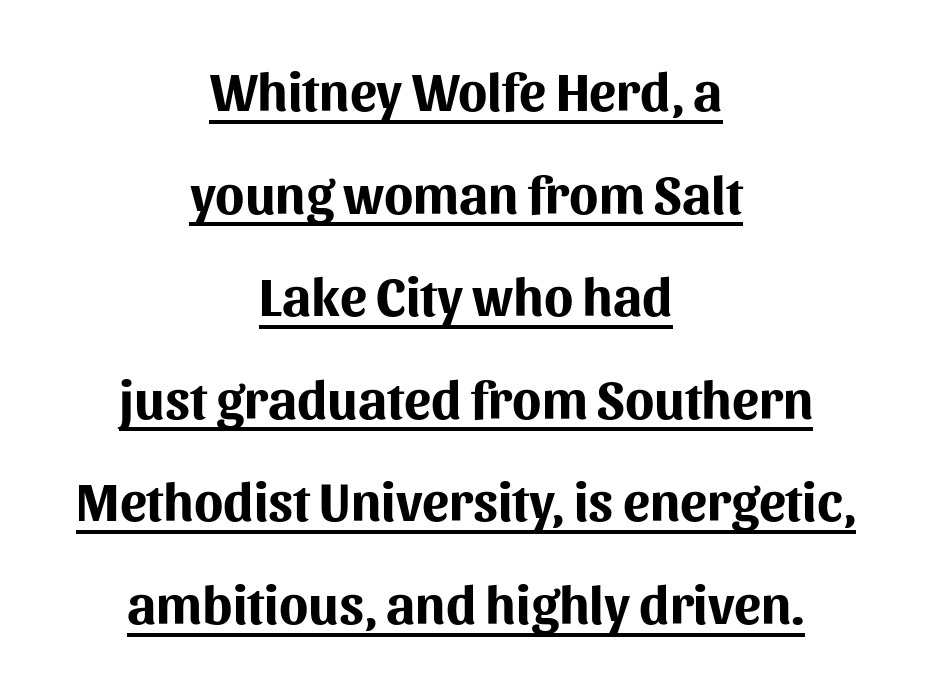
{"serif": "no", "italic": "no", "bold": "yes", "weight": "bold", "width": "normal", "stroke_contrast": "medium", "x_height": "medium", "monospaced": "no", "underline": "yes", "align": "center", "line_spacing": "loose", "line_spacing_ratio": 1.9, "letter_spacing": "normal", "letter_spacing_em": 0.0, "glyph_px": 54}
